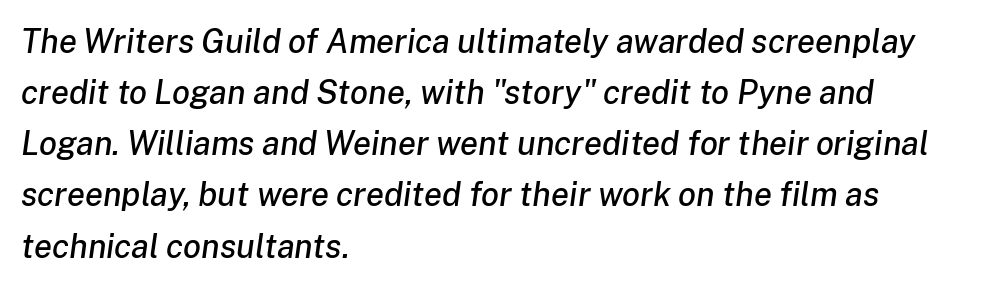
The image shows 33 px text type, italic (leaning right); set left-aligned, normal line spacing (1.55x), normal letter spacing, not underlined; low stroke contrast and a medium x-height.
